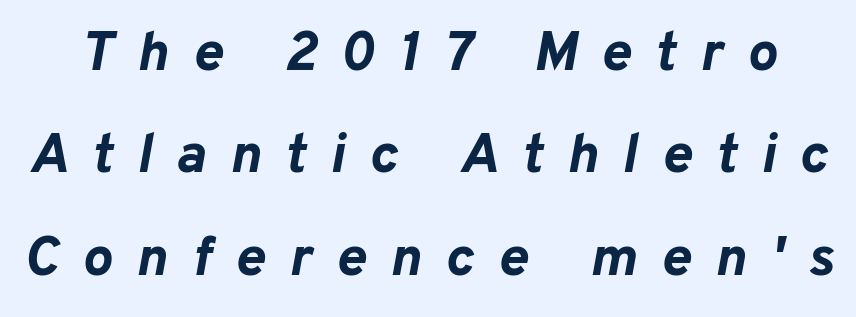
Spacing verdict: proportional, widths tailored to each character. Descenders are the only things crossing below the line. The whole block is typeset with a tilt. Characters follow at a spacing far wider than the type designer built in. The characters look thick and weighty, a clear bold.
